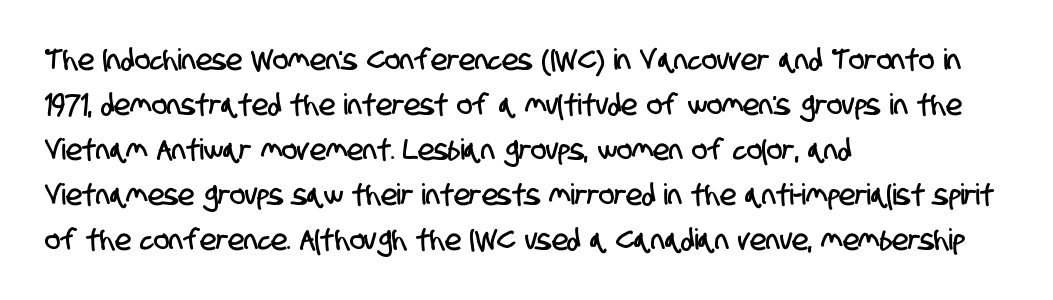
The image shows 29 px condensed sans-serif type; set left-aligned, normal line spacing (1.55x), normal letter spacing, not underlined; low stroke contrast and a large x-height.
